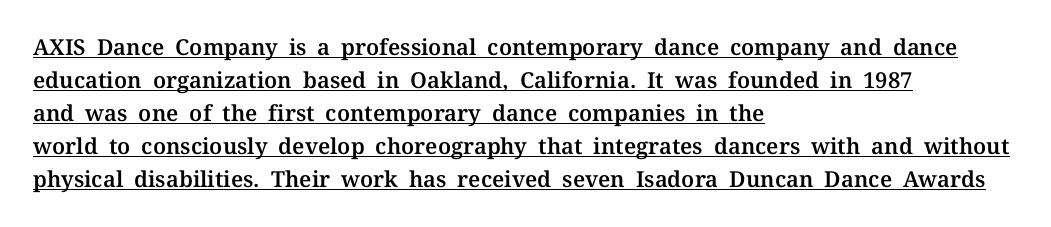
{"italic": "no", "underline": "yes", "align": "left", "line_spacing": "normal", "line_spacing_ratio": 1.5, "letter_spacing": "normal", "letter_spacing_em": 0.0, "glyph_px": 22}
